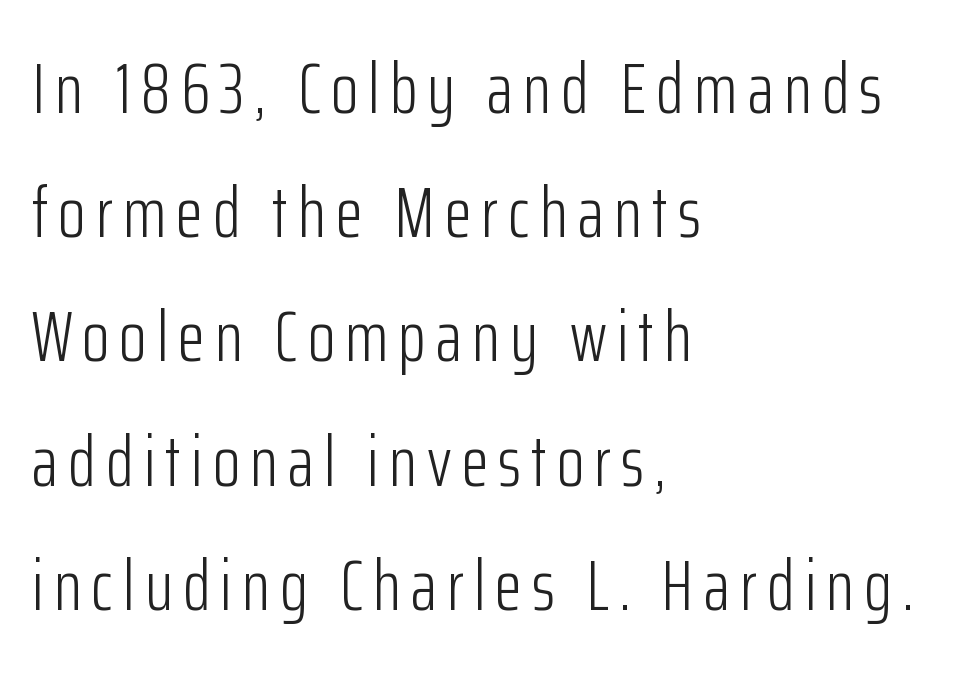
Q: Is the text bold? A: No.
Q: Is the text italic (slanted)? A: No, it is upright.
Q: Is the typeface a serif or a sans-serif typeface? A: Sans-serif.
Q: Is the text underlined? A: No.
Q: How is the paragraph aligned? A: Left-aligned.
Q: Width (condensed, normal, or wide)? A: Condensed.
Q: Stroke contrast? A: Low.
Q: x-height? A: Medium.
Q: Monospaced? A: No.
